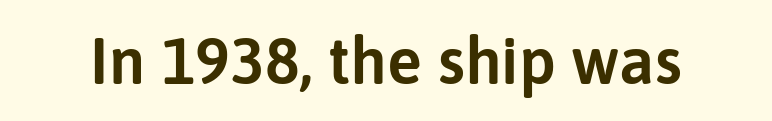
The image shows 65 px sans-serif type, upright; set normal letter spacing, not underlined; low stroke contrast and a medium x-height.
